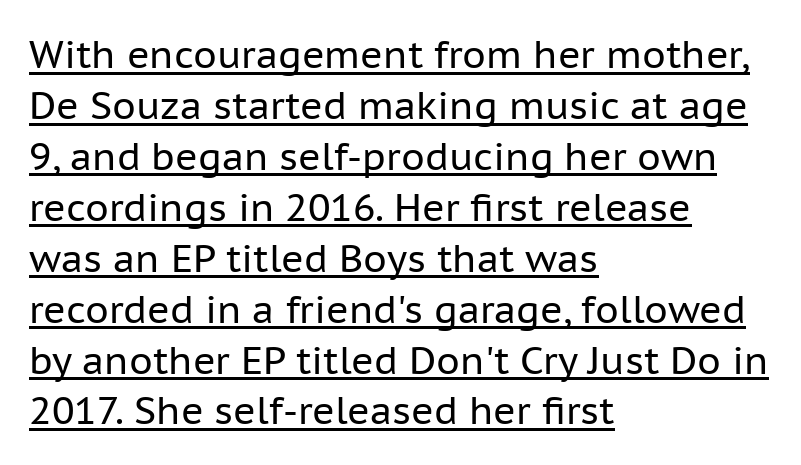
Q: Is the text bold? A: No.
Q: Is the text italic (slanted)? A: No, it is upright.
Q: Is the typeface a serif or a sans-serif typeface? A: Sans-serif.
Q: Is the text underlined? A: Yes.
Q: How is the paragraph aligned? A: Left-aligned.
Q: Is the spacing between letters normal or unusually wide? A: Normal.
Q: Is the spacing between lines tight, normal or loose? A: Normal.
Q: Width (condensed, normal, or wide)? A: Normal.
Q: Stroke contrast? A: Low.
Q: x-height? A: Medium.
Q: Monospaced? A: No.
